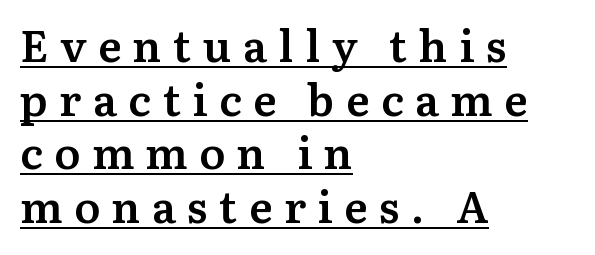
{"serif": "yes", "italic": "no", "bold": "semi", "weight": "semibold", "width": "normal", "stroke_contrast": "medium", "x_height": "medium", "monospaced": "no", "underline": "yes", "align": "left", "line_spacing_ratio": 1.22, "letter_spacing": "wide", "letter_spacing_em": 0.26, "glyph_px": 44}
